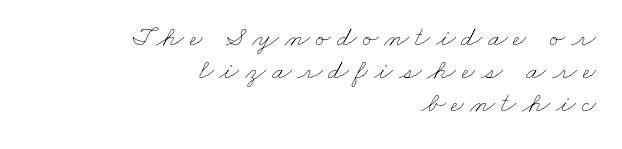
The image shows 29 px thin, wide type; set right-aligned, tight line spacing (1.14x), unusually wide letter spacing (+0.2 em), not underlined; low stroke contrast and a small x-height.
